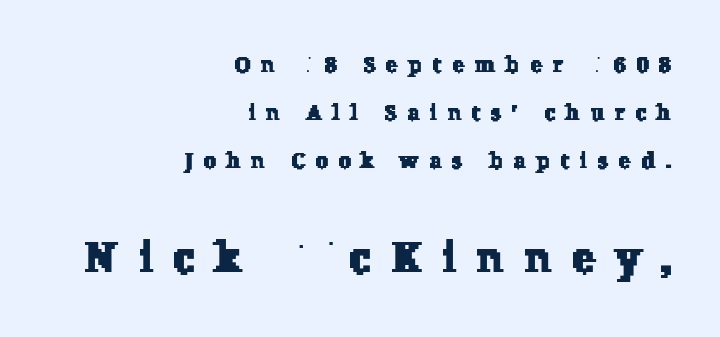
{"serif": "yes", "width": "normal", "stroke_contrast": "low", "x_height": "medium", "monospaced": "no", "underline": "no", "align": "right", "line_spacing": "loose", "line_spacing_ratio": 2.18, "letter_spacing": "wide", "letter_spacing_em": 0.49, "larger_block": "second", "size_ratio": 1.95, "glyph_px": 43}
